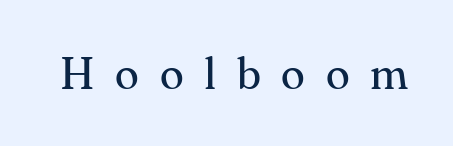
Upright lettering throughout. Is this a sans? No — the strokes have serifs. Stems and bowls with no extra thickness — not bold. Beneath every word, the page is bare. The letters advance in unequal steps, a hallmark of proportional type.
